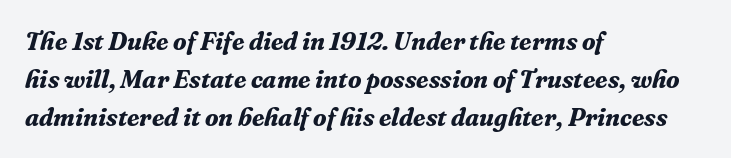
Q: Is the text bold? A: Yes.
Q: Is the text italic (slanted)? A: Yes, it leans right by about 16 degrees.
Q: Is the text underlined? A: No.
Q: How is the paragraph aligned? A: Left-aligned.
Q: Is the spacing between letters normal or unusually wide? A: Normal.
Q: Is the spacing between lines tight, normal or loose? A: Normal.
